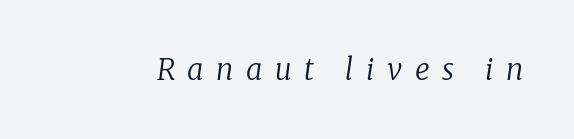
The image shows 29 px regular-weight serif type, italic (leaning right); set unusually wide letter spacing (+0.43 em), not underlined; low stroke contrast and a medium x-height.
